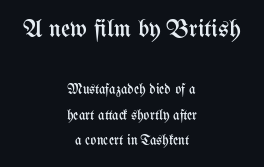
The image shows 25 px text type, upright; set centered, line spacing 1.81x, normal letter spacing, not underlined; the first (top) block is 1.79x larger.
